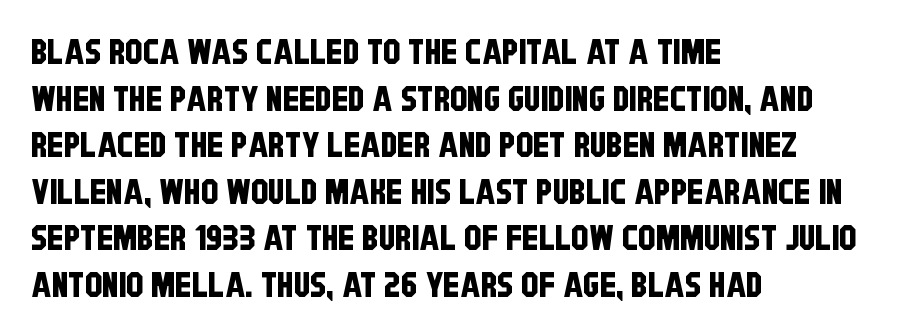
The image shows 35 px condensed sans-serif type; set left-aligned, normal line spacing (1.33x), normal letter spacing, not underlined; low stroke contrast and a large x-height.
